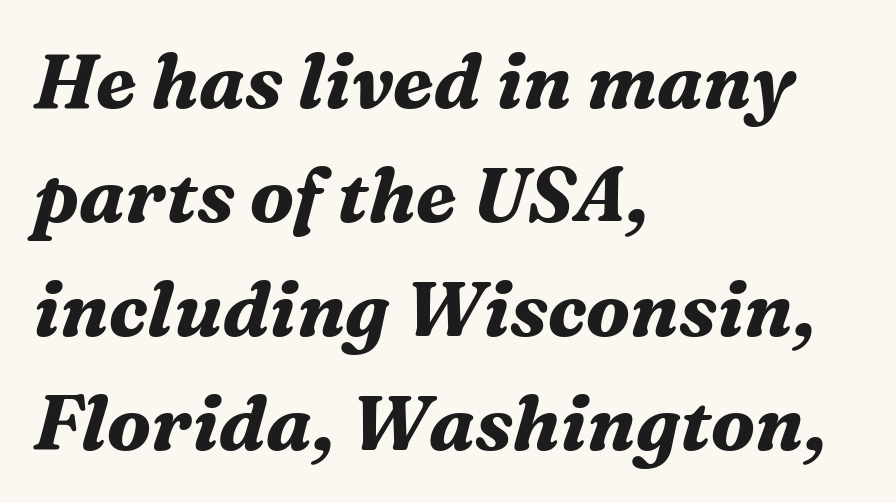
Q: Is the text bold? A: Yes.
Q: Is the text italic (slanted)? A: Yes, it leans right by about 16 degrees.
Q: Is the typeface a serif or a sans-serif typeface? A: Serif.
Q: Is the text underlined? A: No.
Q: How is the paragraph aligned? A: Left-aligned.
Q: Is the spacing between letters normal or unusually wide? A: Normal.
Q: Is the spacing between lines tight, normal or loose? A: Normal.
Q: Width (condensed, normal, or wide)? A: Normal.
Q: Stroke contrast? A: Medium.
Q: x-height? A: Medium.
Q: Monospaced? A: No.
